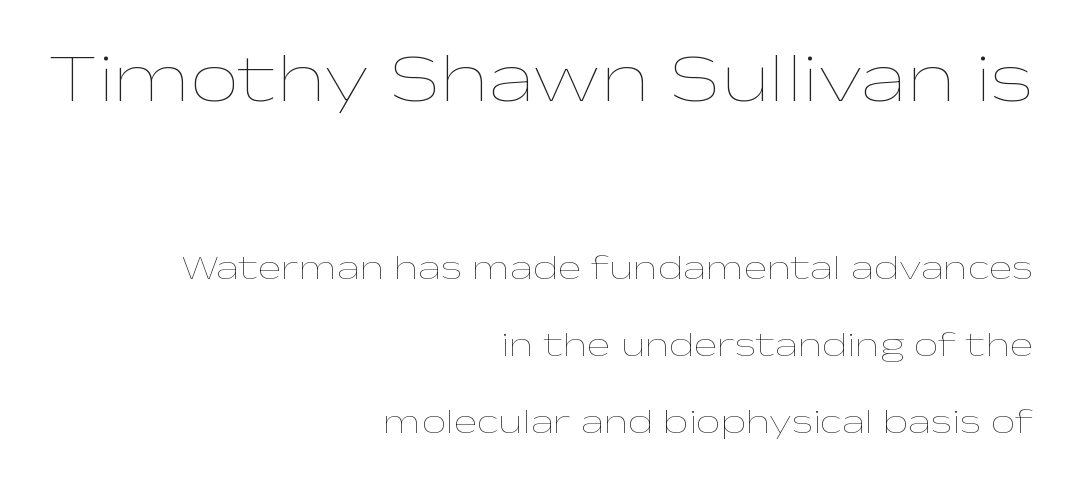
Q: Is the text bold? A: No.
Q: Is the text italic (slanted)? A: No, it is upright.
Q: Is the text underlined? A: No.
Q: How is the paragraph aligned? A: Right-aligned.
Q: Is the spacing between letters normal or unusually wide? A: Normal.
Q: Is the spacing between lines tight, normal or loose? A: Loose.
Q: Which block of text is set in a larger size, the first (top) or the second (bottom)? A: The first (top) one.
Q: Width (condensed, normal, or wide)? A: Wide.
Q: Stroke contrast? A: Low.
Q: x-height? A: Medium.
Q: Monospaced? A: No.
